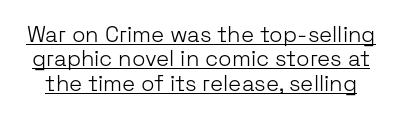
Think standard paragraph weight, or any step lighter than that. Whoever set this chose condensed vertical rhythm over breathing room. The tracking reads as untouched default to a designer's eye. Posture: upright roman.
